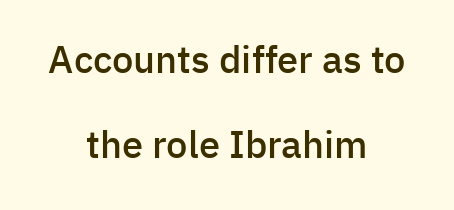
Q: Is the text bold? A: Semi-bold.
Q: Is the text italic (slanted)? A: No, it is upright.
Q: Is the typeface a serif or a sans-serif typeface? A: Sans-serif.
Q: Is the text underlined? A: No.
Q: How is the paragraph aligned? A: Centered.
Q: Is the spacing between letters normal or unusually wide? A: Normal.
Q: Is the spacing between lines tight, normal or loose? A: Loose.
Q: Width (condensed, normal, or wide)? A: Normal.
Q: Stroke contrast? A: Low.
Q: x-height? A: Medium.
Q: Monospaced? A: No.
